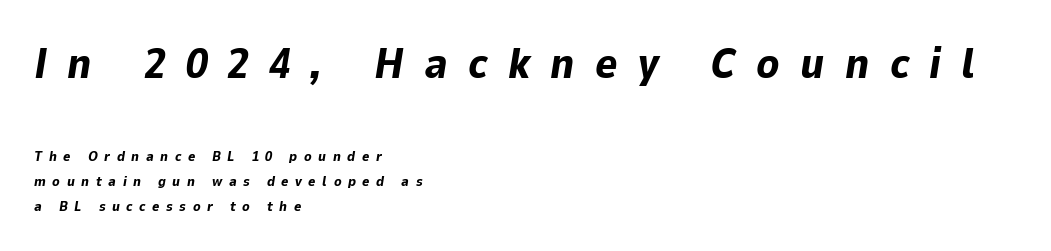
{"italic": "yes", "lean": "right", "slant_degrees": 9, "bold": "yes", "weight": "bold", "width": "normal", "stroke_contrast": "low", "x_height": "medium", "monospaced": "no", "underline": "no", "align": "left", "line_spacing_ratio": 1.8, "letter_spacing": "wide", "letter_spacing_em": 0.47, "larger_block": "first", "size_ratio": 3.07, "glyph_px": 43}
